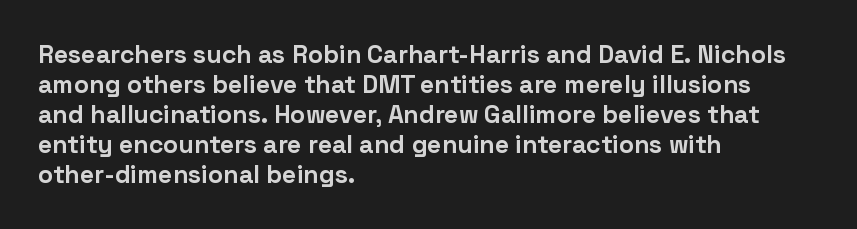
{"italic": "no", "bold": "yes", "underline": "no", "align": "left", "line_spacing_ratio": 1.2, "letter_spacing": "normal", "letter_spacing_em": 0.0, "glyph_px": 25}
